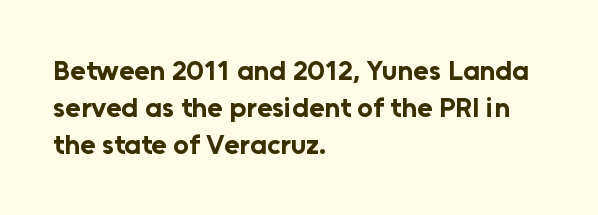
Q: Is the text bold? A: Yes.
Q: Is the text italic (slanted)? A: No, it is upright.
Q: Is the typeface a serif or a sans-serif typeface? A: Sans-serif.
Q: Is the text underlined? A: No.
Q: How is the paragraph aligned? A: Left-aligned.
Q: Is the spacing between letters normal or unusually wide? A: Normal.
Q: Is the spacing between lines tight, normal or loose? A: Normal.
Q: Width (condensed, normal, or wide)? A: Normal.
Q: Stroke contrast? A: Low.
Q: x-height? A: Medium.
Q: Monospaced? A: No.
